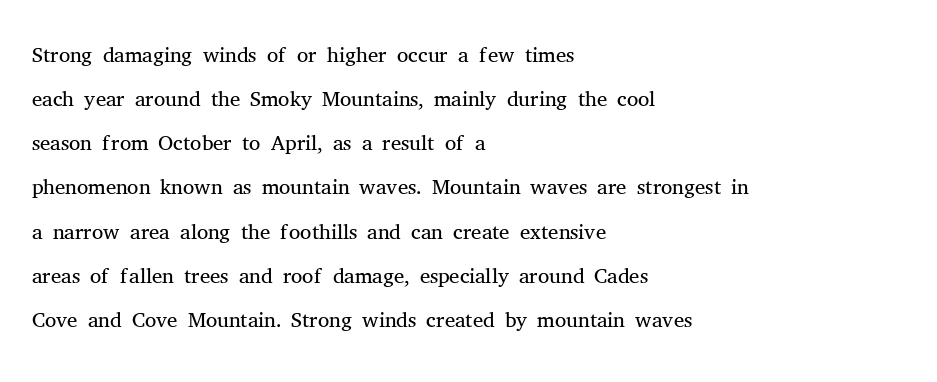
{"serif": "yes", "italic": "no", "bold": "no", "weight": "light", "width": "normal", "stroke_contrast": "medium", "x_height": "medium", "monospaced": "no", "underline": "no", "align": "left", "line_spacing": "normal", "line_spacing_ratio": 1.38, "letter_spacing": "normal", "letter_spacing_em": 0.0, "glyph_px": 32}
